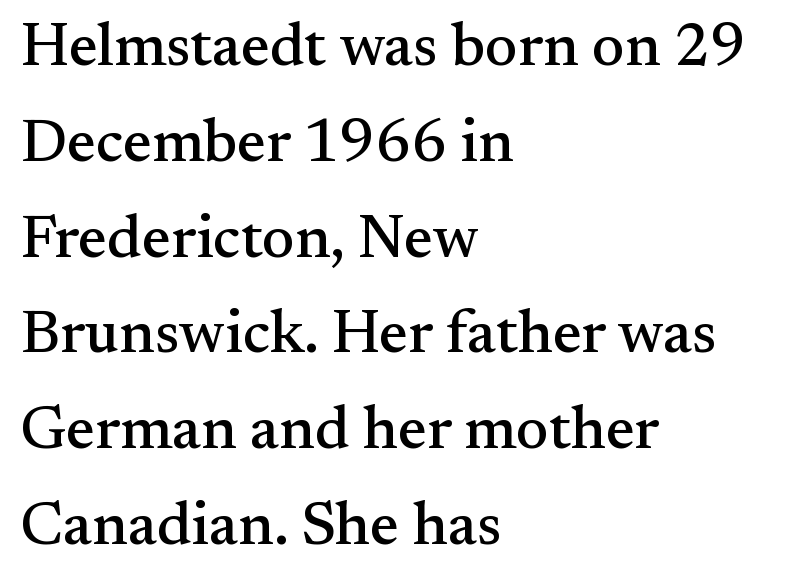
Q: Is the text italic (slanted)? A: No, it is upright.
Q: Is the typeface a serif or a sans-serif typeface? A: Serif.
Q: Is the text underlined? A: No.
Q: How is the paragraph aligned? A: Left-aligned.
Q: Is the spacing between letters normal or unusually wide? A: Normal.
Q: Is the spacing between lines tight, normal or loose? A: Normal.
Q: Width (condensed, normal, or wide)? A: Normal.
Q: Stroke contrast? A: Medium.
Q: x-height? A: Small.
Q: Monospaced? A: No.
